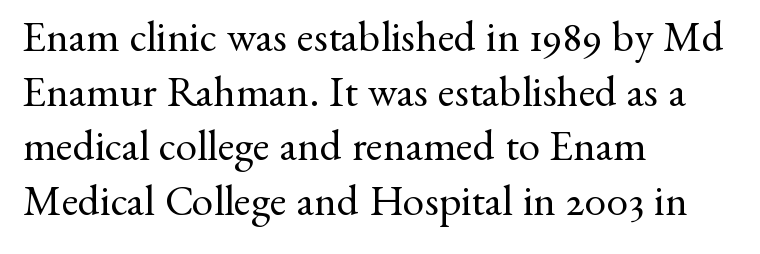
The image shows 43 px regular-weight serif type, upright; set left-aligned, normal line spacing (1.27x), normal letter spacing, not underlined; medium stroke contrast and a small x-height.
